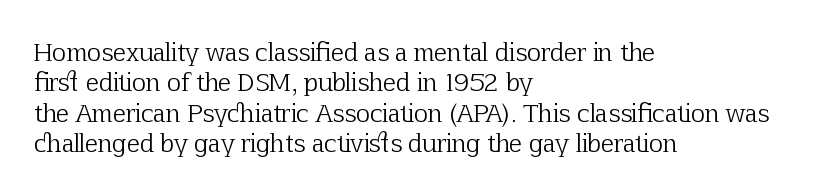
The type sits square on the baseline with zero lean. Only glyphs here, with clear space below each row. This sample is left-justified, so line endings fall wherever the words run out. Nothing unusual about the tracking: characters are spaced as the font intends. No extra ink here — the face is not bold.
